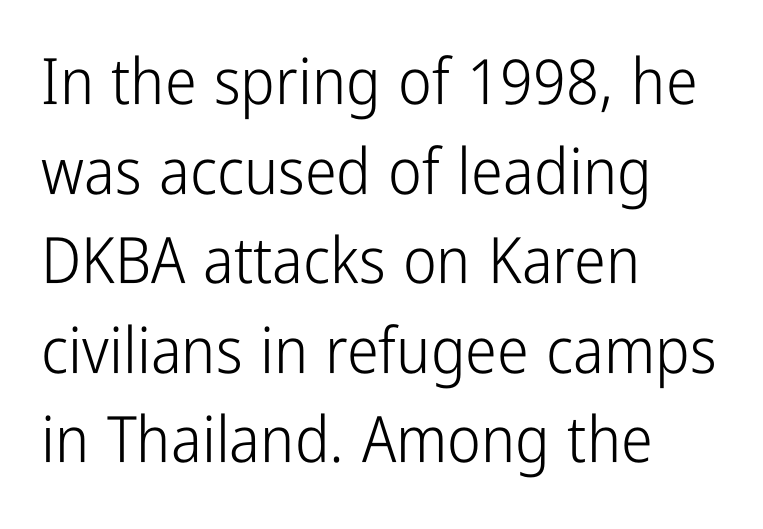
{"serif": "no", "italic": "no", "bold": "no", "weight": "light", "width": "condensed", "stroke_contrast": "low", "x_height": "medium", "monospaced": "no", "underline": "no", "align": "left", "line_spacing": "normal", "line_spacing_ratio": 1.4, "letter_spacing": "normal", "letter_spacing_em": 0.0, "glyph_px": 64}
